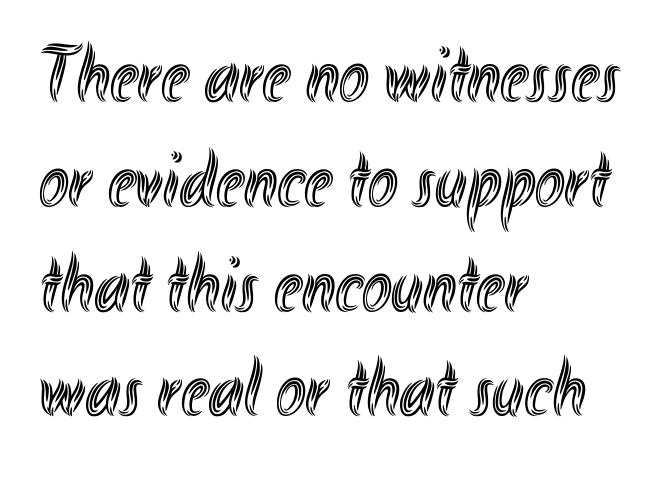
The image shows 80 px condensed type; set left-aligned, normal line spacing (1.31x), normal letter spacing, not underlined; a small x-height.
